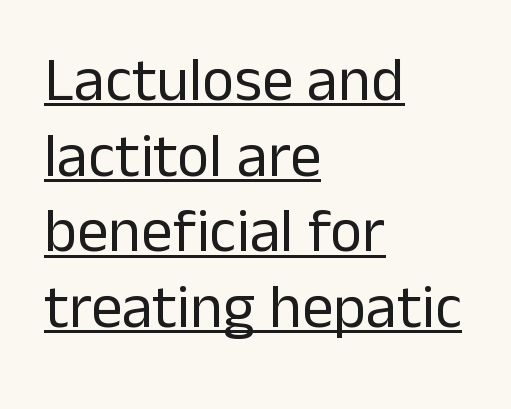
The image shows 62 px regular-weight sans-serif type, upright; set left-aligned, line spacing 1.22x, normal letter spacing, underlined; low stroke contrast and a medium x-height.
